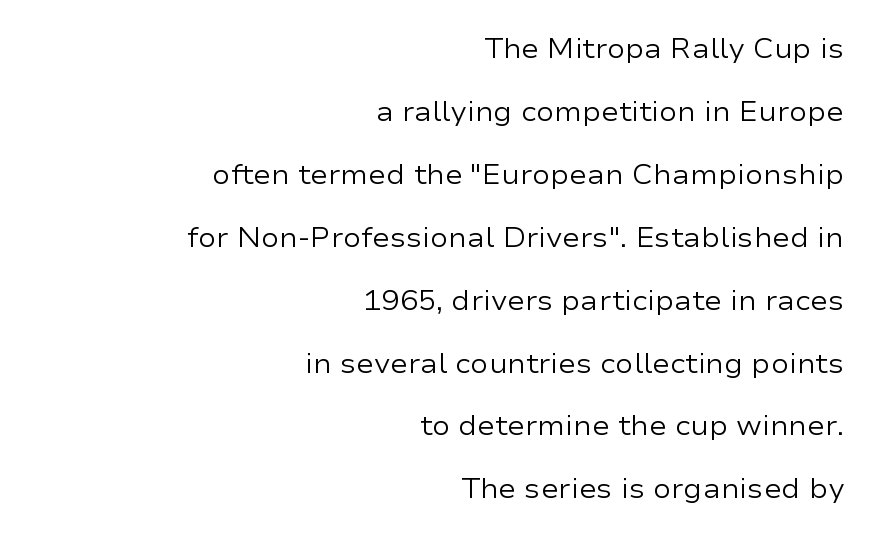
The image shows 27 px text type, upright; set right-aligned, loose line spacing (2.33x), normal letter spacing, not underlined.
